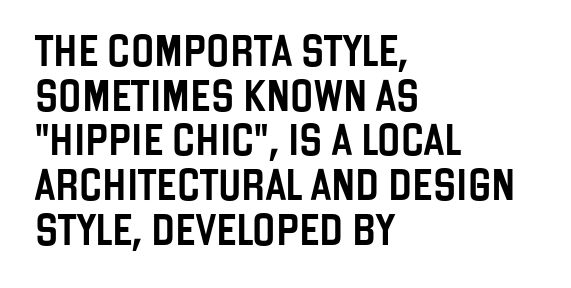
The image shows 31 px condensed sans-serif type, upright; set left-aligned, normal line spacing (1.44x), normal letter spacing, not underlined; low stroke contrast and a large x-height.
